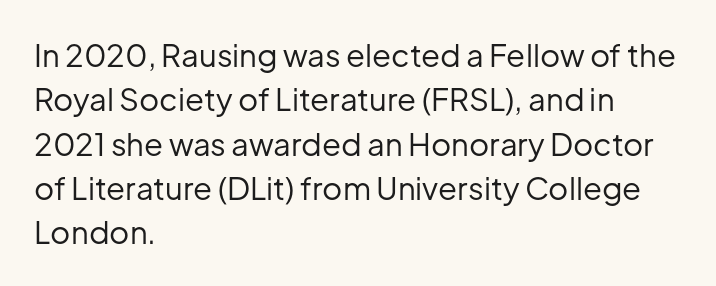
Q: Is the text bold? A: No.
Q: Is the text italic (slanted)? A: No, it is upright.
Q: Is the typeface a serif or a sans-serif typeface? A: Sans-serif.
Q: Is the text underlined? A: No.
Q: How is the paragraph aligned? A: Left-aligned.
Q: Is the spacing between letters normal or unusually wide? A: Normal.
Q: Is the spacing between lines tight, normal or loose? A: Normal.
Q: Width (condensed, normal, or wide)? A: Normal.
Q: Stroke contrast? A: Low.
Q: x-height? A: Medium.
Q: Monospaced? A: No.
